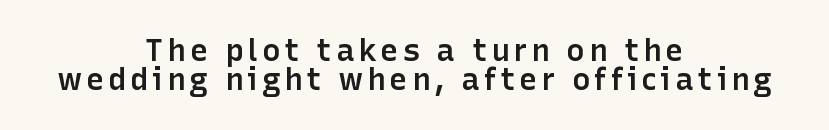
Q: Is the text bold? A: Semi-bold.
Q: Is the text italic (slanted)? A: No, it is upright.
Q: Is the typeface a serif or a sans-serif typeface? A: Sans-serif.
Q: Is the text underlined? A: No.
Q: How is the paragraph aligned? A: Centered.
Q: Is the spacing between lines tight, normal or loose? A: Tight.
Q: Width (condensed, normal, or wide)? A: Normal.
Q: Stroke contrast? A: Low.
Q: x-height? A: Medium.
Q: Monospaced? A: No.
